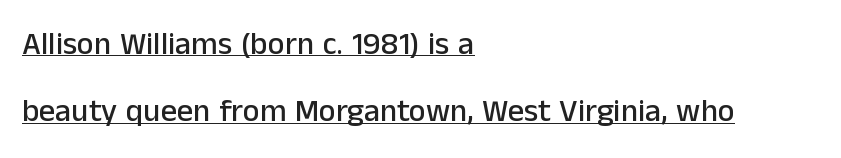
Check where the strokes stop: nothing finishes them off — pure sans. Caption: lettering with a line underneath. Think of a printed novel: that variable character pitch is what you see here. Students, note that the glyphs here touch the page at normal intervals. Vertically, the passage feels expansive, rows floating well apart.
